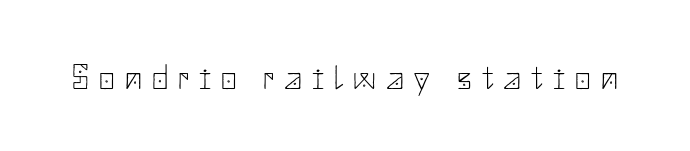
{"serif": "no", "italic": "no", "bold": "no", "weight": "thin", "width": "normal", "stroke_contrast": "low", "x_height": "small", "underline": "no", "letter_spacing": "wide", "letter_spacing_em": 0.3, "glyph_px": 34}
